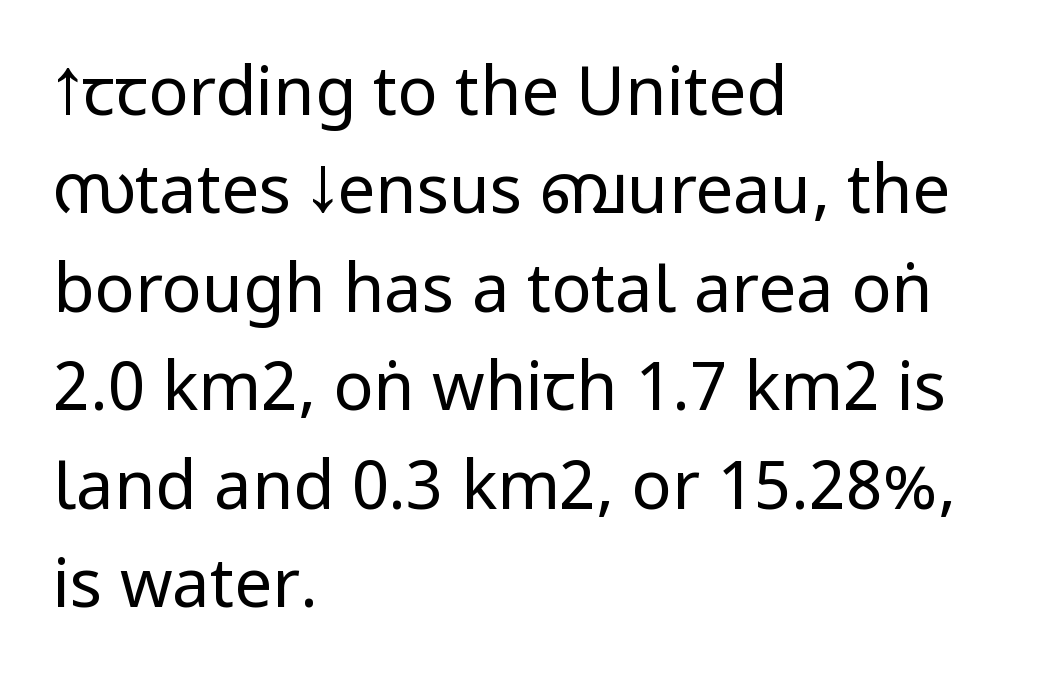
The image shows 67 px regular-weight, condensed sans-serif type, upright; set left-aligned, normal line spacing (1.47x), normal letter spacing, not underlined; low stroke contrast and a large x-height.
